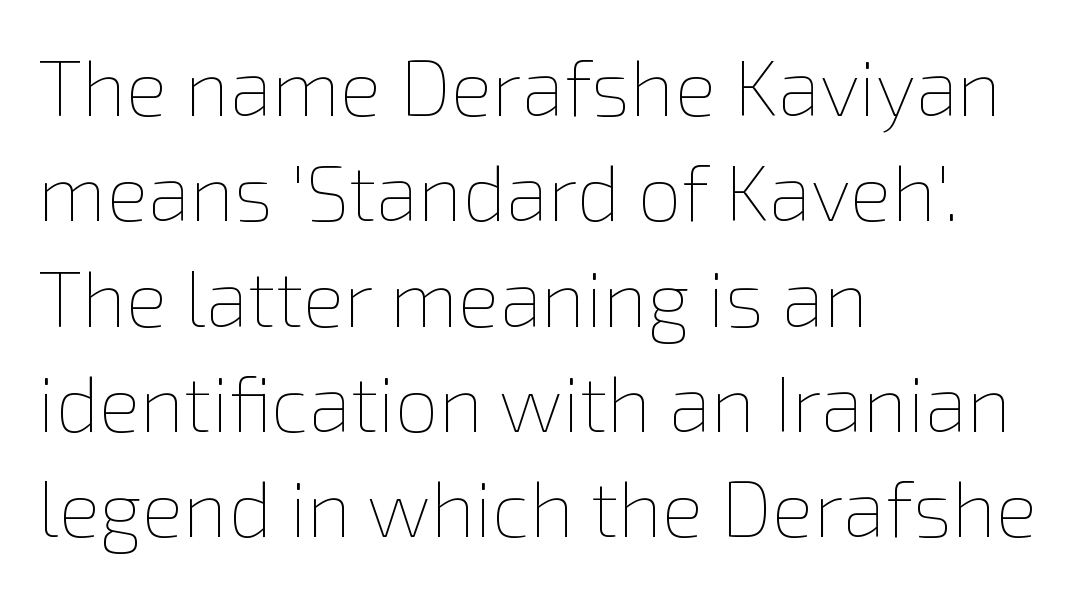
Which margin do the lines hug? The left one — the right edge is uneven. Letter spacing: default. The characters are drawn with everyday or finer stroke widths. Notice how descenders clear the ascenders below comfortably — that's standard leading. Notice how the stems are strictly vertical — no italics here.
